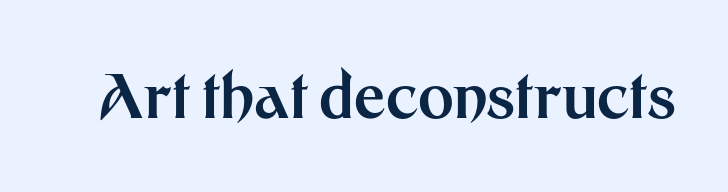
Q: Is the text bold? A: Yes.
Q: Is the text italic (slanted)? A: No, it is upright.
Q: Is the typeface a serif or a sans-serif typeface? A: Sans-serif.
Q: Is the text underlined? A: No.
Q: Is the spacing between letters normal or unusually wide? A: Normal.
Q: Width (condensed, normal, or wide)? A: Normal.
Q: Stroke contrast? A: Medium.
Q: x-height? A: Medium.
Q: Monospaced? A: No.
